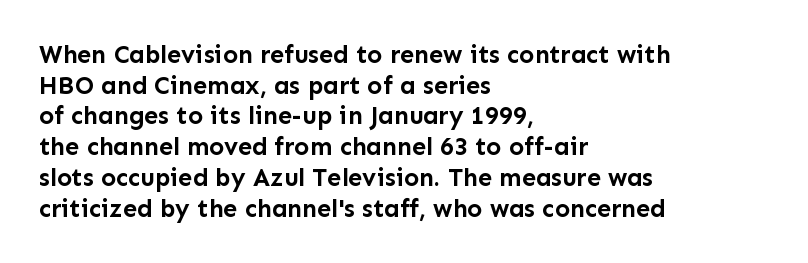
In CSS terms this would be text-align: left. Anything drawn beneath the words? Only blank space. Posture: upright roman. As a designer I'd log this as weight 700, bold.
